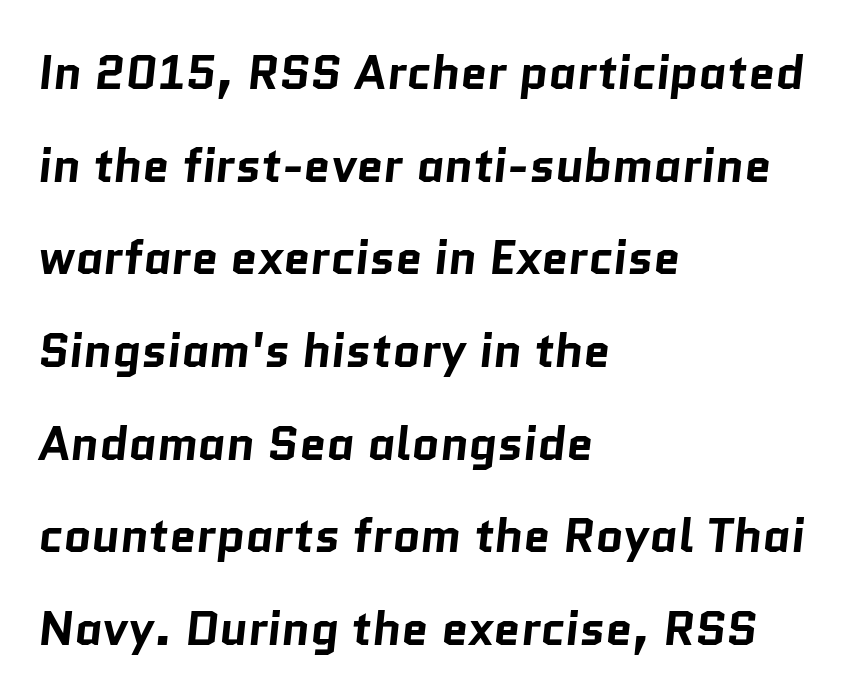
The image shows 48 px bold sans-serif type; set left-aligned, loose line spacing (1.93x), normal letter spacing, not underlined; low stroke contrast and a medium x-height.
